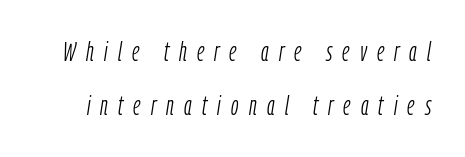
Stroke mass is kept to a normal reading level or below. Rule under the text: the space is simply empty. A typesetter would call this heavily tracked-out type. Vertical spacing — loose. Emphasis-style slanted type is in use.
